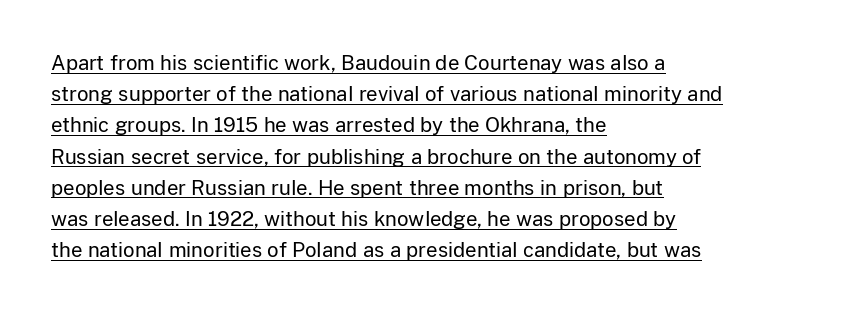
The weight tops out at a normal text grade. The paragraph has a hard left edge and a soft right edge. The leading is moderate, giving the passage an even texture. No italicization has been applied; the sample stays upright. Check the space under the baseline: a stroke is drawn there.
